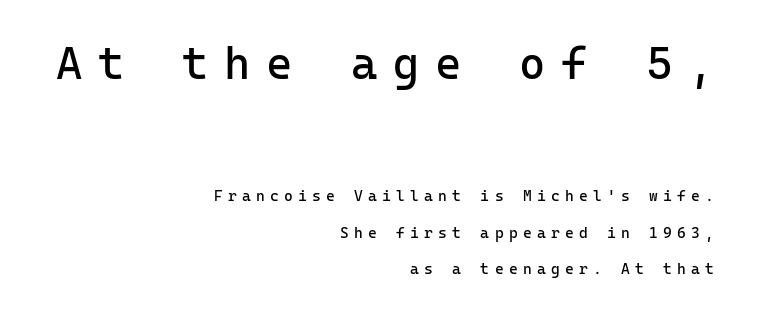
This block would shrink considerably if given ordinary leading; it's expanded now. Reading top to bottom, the characters get smaller at the block break. Rule under the text: the space is simply empty. Do the characters align in a grid? Yes, the font is monospaced.
